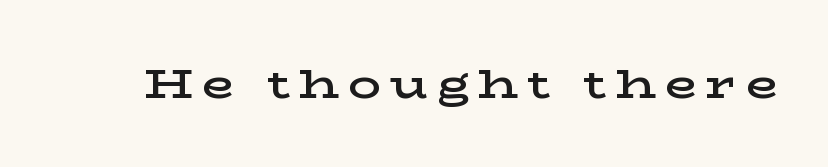
Q: Is the text bold? A: Semi-bold.
Q: Is the text italic (slanted)? A: No, it is upright.
Q: Is the typeface a serif or a sans-serif typeface? A: Serif.
Q: Is the text underlined? A: No.
Q: Is the spacing between letters normal or unusually wide? A: Unusually wide.
Q: Width (condensed, normal, or wide)? A: Wide.
Q: Stroke contrast? A: Low.
Q: x-height? A: Medium.
Q: Monospaced? A: No.
